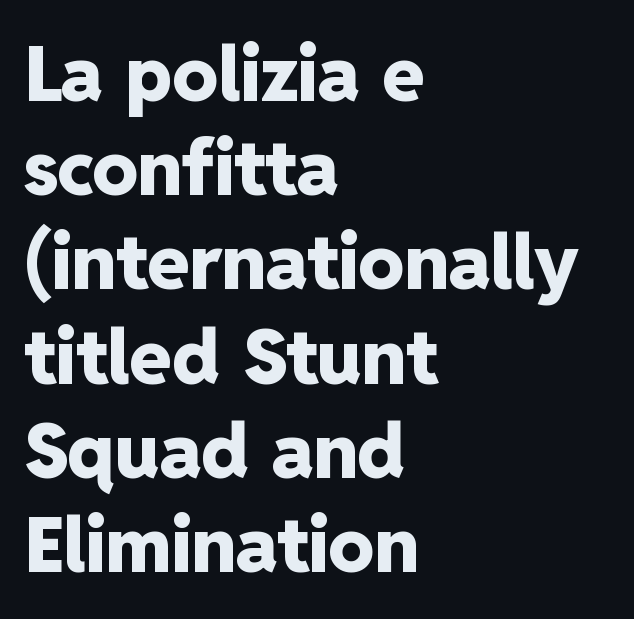
{"serif": "no", "italic": "no", "bold": "yes", "weight": "heavy", "width": "normal", "stroke_contrast": "low", "x_height": "medium", "monospaced": "no", "underline": "no", "align": "left", "line_spacing_ratio": 1.24, "letter_spacing": "normal", "letter_spacing_em": 0.0, "glyph_px": 76}
